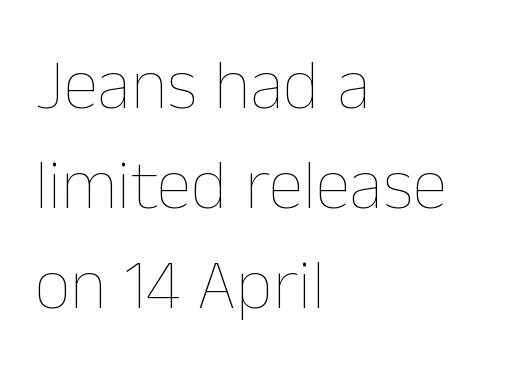
Students, note that the glyphs here touch the page at normal intervals. Is there any slant? The stems are plumb. The face looks like a standard text weight, possibly lighter. The rendering uses natural spacing where letterforms have individual widths. A normal amount of white space separates one row of letters from the next.
